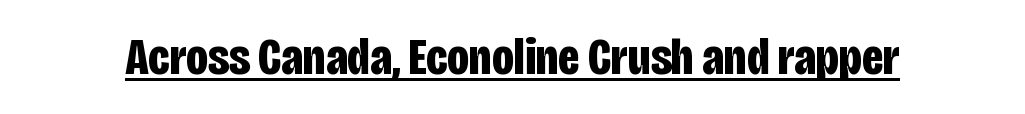
{"serif": "no", "italic": "no", "bold": "yes", "weight": "bold", "width": "condensed", "stroke_contrast": "low", "x_height": "large", "monospaced": "no", "underline": "yes", "letter_spacing": "normal", "letter_spacing_em": 0.0, "glyph_px": 52}
